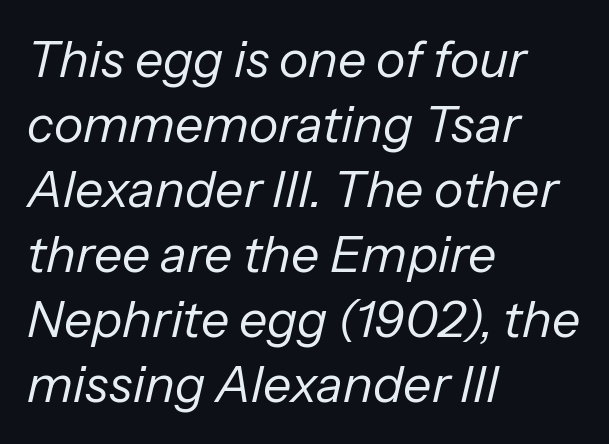
{"italic": "yes", "lean": "right", "slant_degrees": 13, "bold": "no", "weight": "regular", "width": "normal", "stroke_contrast": "low", "x_height": "medium", "monospaced": "no", "underline": "no", "align": "left", "line_spacing": "normal", "line_spacing_ratio": 1.3, "letter_spacing": "normal", "letter_spacing_em": 0.0, "glyph_px": 50}
